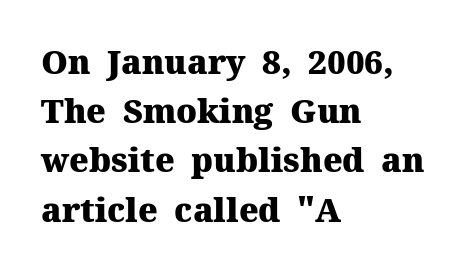
Q: Is the text bold? A: Yes.
Q: Is the text italic (slanted)? A: No, it is upright.
Q: Is the typeface a serif or a sans-serif typeface? A: Serif.
Q: Is the text underlined? A: No.
Q: How is the paragraph aligned? A: Left-aligned.
Q: Is the spacing between letters normal or unusually wide? A: Normal.
Q: Is the spacing between lines tight, normal or loose? A: Normal.
Q: Width (condensed, normal, or wide)? A: Normal.
Q: Stroke contrast? A: Medium.
Q: x-height? A: Medium.
Q: Monospaced? A: No.
